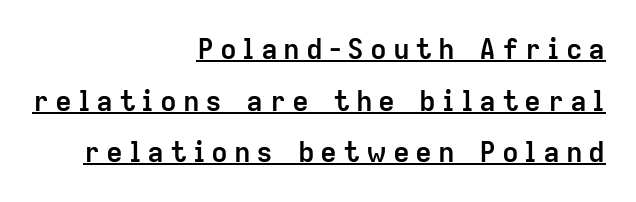
The image shows 28 px semibold sans-serif type, upright; set right-aligned, line spacing 1.84x, unusually wide letter spacing (+0.21 em), underlined; low stroke contrast and a medium x-height.
